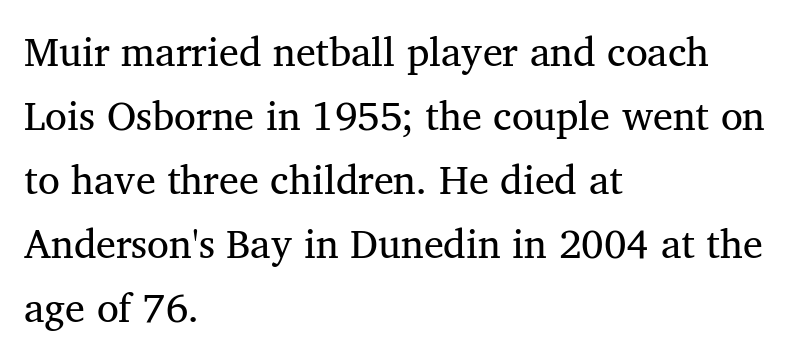
The image shows 40 px regular-weight serif type; set left-aligned, normal line spacing (1.6x), normal letter spacing, not underlined; medium stroke contrast and a medium x-height.
